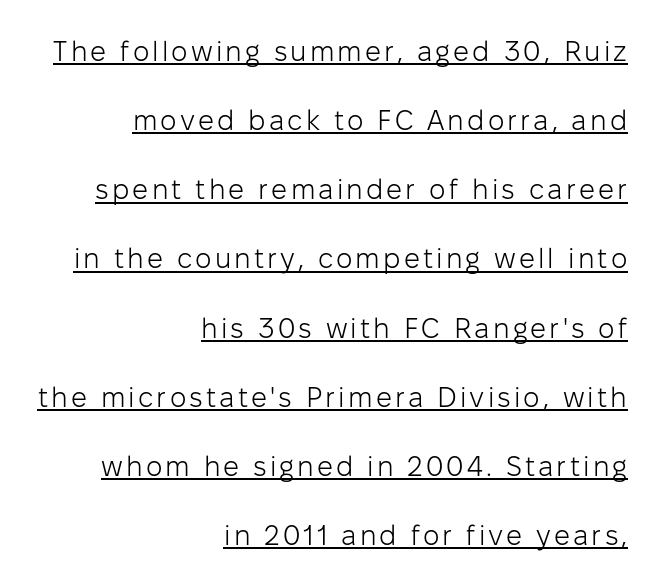
Q: Is the text bold? A: No.
Q: Is the text italic (slanted)? A: No, it is upright.
Q: Is the typeface a serif or a sans-serif typeface? A: Sans-serif.
Q: Is the text underlined? A: Yes.
Q: How is the paragraph aligned? A: Right-aligned.
Q: Is the spacing between lines tight, normal or loose? A: Loose.
Q: Width (condensed, normal, or wide)? A: Normal.
Q: Stroke contrast? A: Low.
Q: x-height? A: Medium.
Q: Monospaced? A: No.
